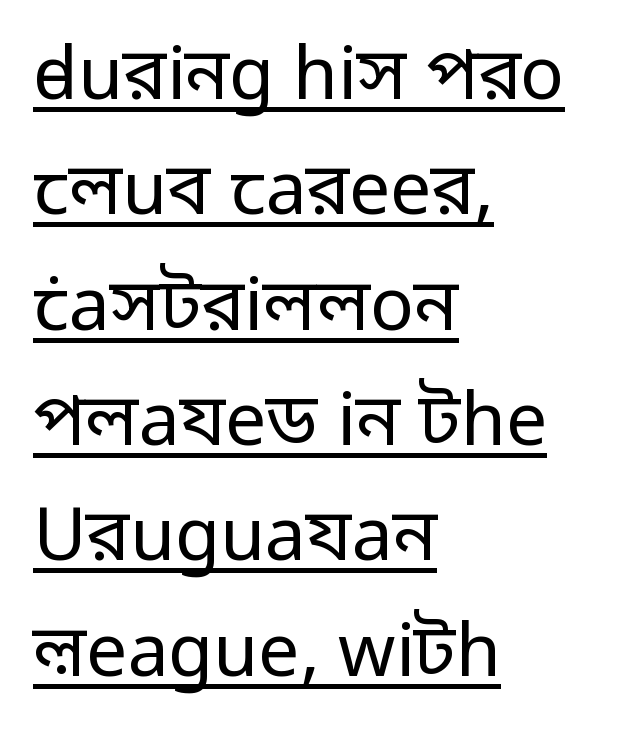
{"serif": "no", "italic": "no", "bold": "no", "weight": "regular", "width": "normal", "stroke_contrast": "low", "x_height": "medium", "monospaced": "no", "underline": "yes", "align": "left", "line_spacing": "normal", "line_spacing_ratio": 1.58, "letter_spacing": "normal", "letter_spacing_em": 0.0, "glyph_px": 73}
